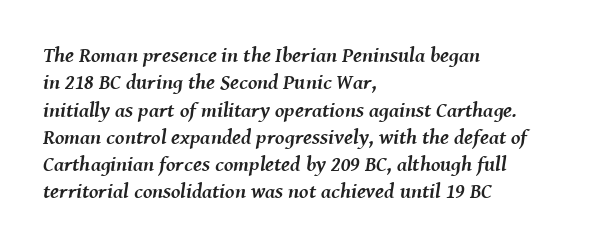
Q: Is the text bold? A: Yes.
Q: Is the text italic (slanted)? A: Yes, it leans right by about 8 degrees.
Q: Is the text underlined? A: No.
Q: How is the paragraph aligned? A: Left-aligned.
Q: Is the spacing between letters normal or unusually wide? A: Normal.
Q: Is the spacing between lines tight, normal or loose? A: Normal.
